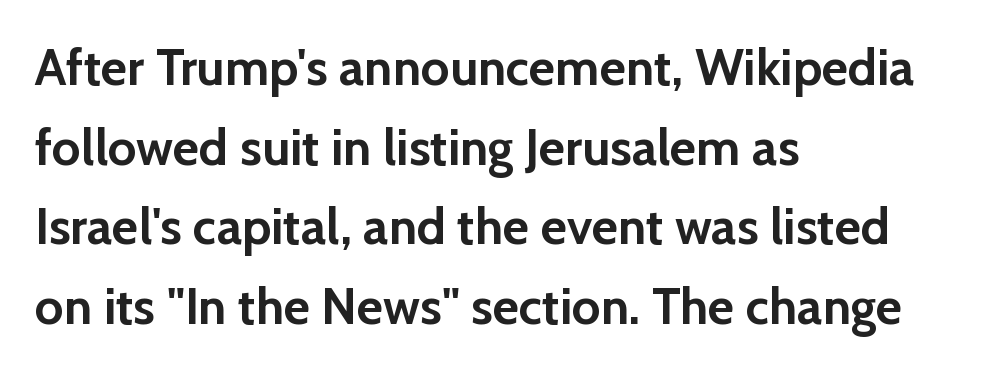
Q: Is the text bold? A: Yes.
Q: Is the text italic (slanted)? A: No, it is upright.
Q: Is the typeface a serif or a sans-serif typeface? A: Sans-serif.
Q: Is the text underlined? A: No.
Q: How is the paragraph aligned? A: Left-aligned.
Q: Is the spacing between letters normal or unusually wide? A: Normal.
Q: Is the spacing between lines tight, normal or loose? A: Normal.
Q: Width (condensed, normal, or wide)? A: Normal.
Q: Stroke contrast? A: Low.
Q: x-height? A: Medium.
Q: Monospaced? A: No.
